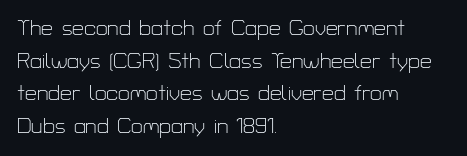
The image shows 21 px text type, upright; set left-aligned, normal line spacing (1.55x), normal letter spacing, not underlined.
